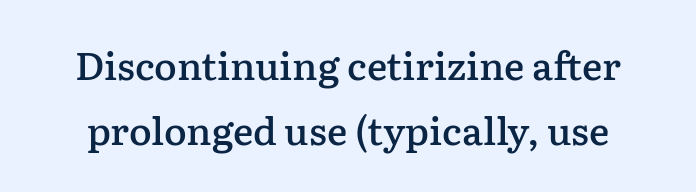
Q: Is the text bold? A: Semi-bold.
Q: Is the text italic (slanted)? A: No, it is upright.
Q: Is the typeface a serif or a sans-serif typeface? A: Serif.
Q: Is the text underlined? A: No.
Q: Is the spacing between letters normal or unusually wide? A: Normal.
Q: Is the spacing between lines tight, normal or loose? A: Normal.
Q: Width (condensed, normal, or wide)? A: Normal.
Q: Stroke contrast? A: Low.
Q: x-height? A: Medium.
Q: Monospaced? A: No.
